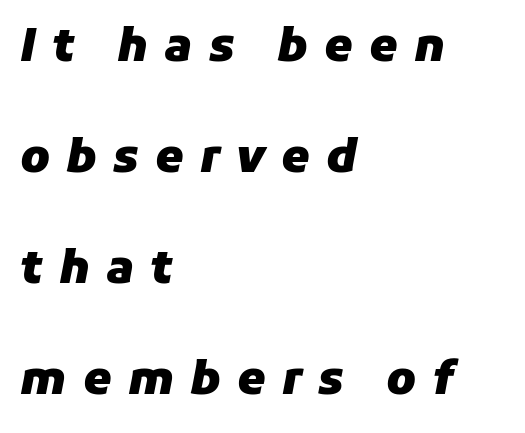
Looking at the ascenders, they clearly lean. The rendering uses a bold face; every stroke is thick and dark. Vertically, the passage feels expansive, rows floating well apart. Short and long lines alike share a common starting point at left. Nobody drew a line under any word here.
